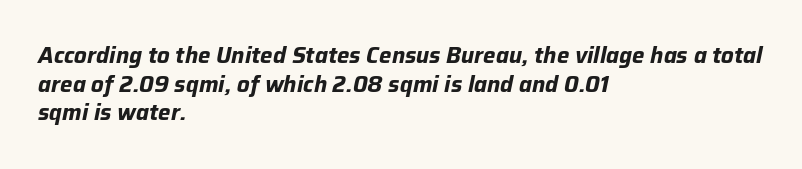
Students, note that the glyphs here touch the page at normal intervals. Pretty heavy lettering here — definitely bold. Casual observation: everything's shoved over to the left. The whole block is typeset with a tilt.
